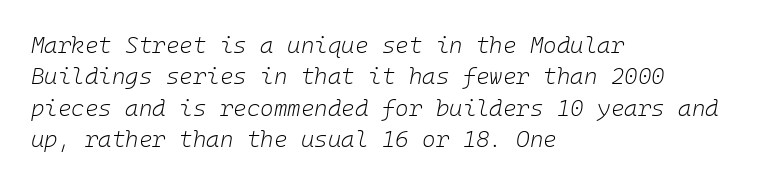
The image shows 23 px text type, italic (leaning right); set left-aligned, normal line spacing (1.36x), normal letter spacing, not underlined.
